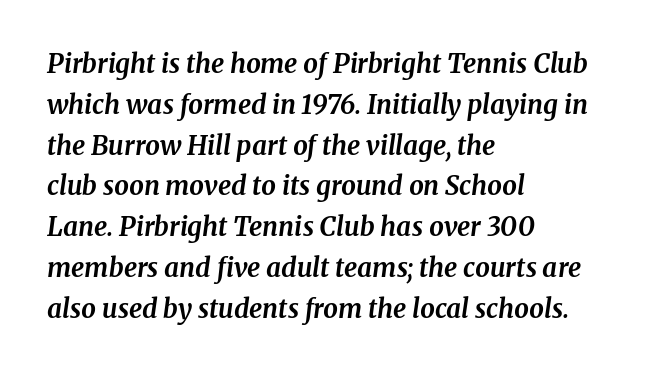
This sample is left-justified, so line endings fall wherever the words run out. The words here are not underlined. The axis of the letterforms is tilted away from vertical. How would I describe the line gaps? Plain and ordinary.
